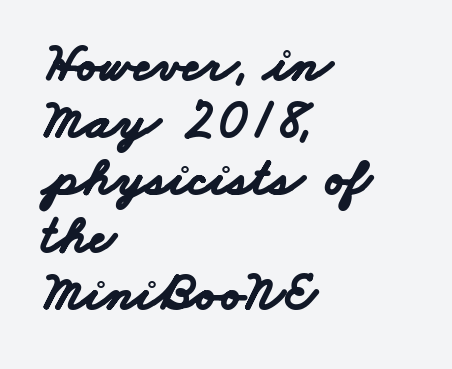
Letters rest on an invisible, unmarked baseline. The rendering uses a small line-height, squeezing the rows. Are there feet on the stems? There aren't — it's a sans. Honestly, the letter spacing is just normal — you wouldn't notice it.
